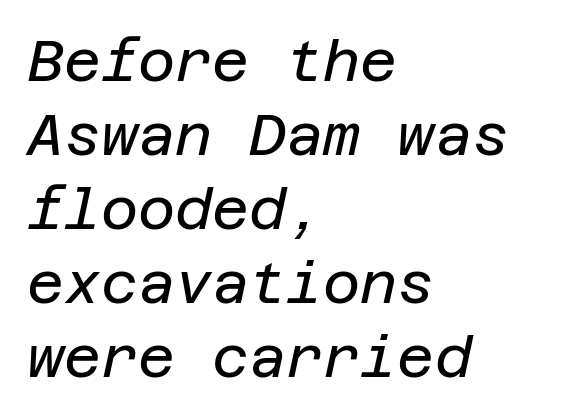
Does the copy run flush right? No — it runs flush left. You can tell it's italic because the verticals aren't actually vertical. How are the letters spaced? Ordinarily, with no added tracking. The strokes are not fattened; the text isn't bold. A normal amount of white space separates one row of letters from the next.
